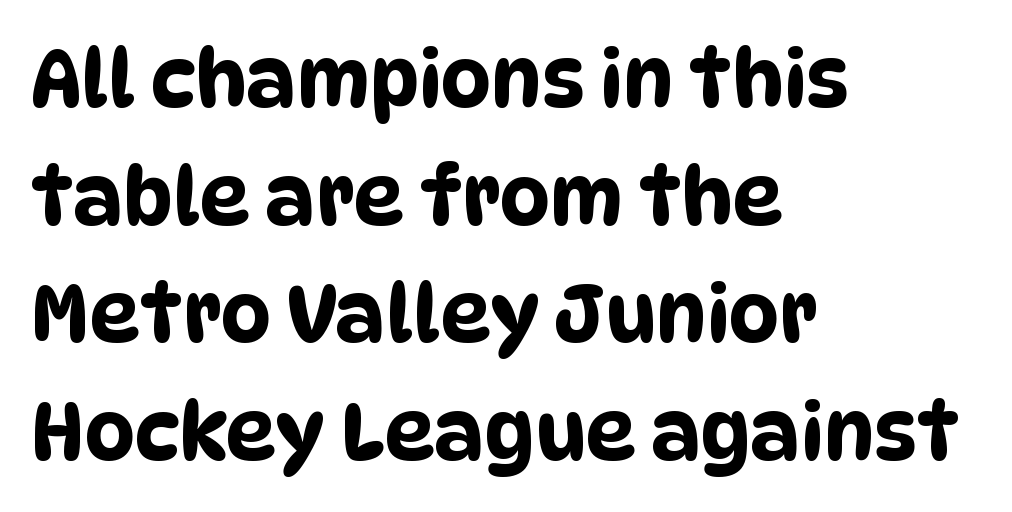
The image shows 79 px condensed sans-serif type; set left-aligned, normal line spacing (1.49x), normal letter spacing, not underlined; low stroke contrast and a large x-height.
